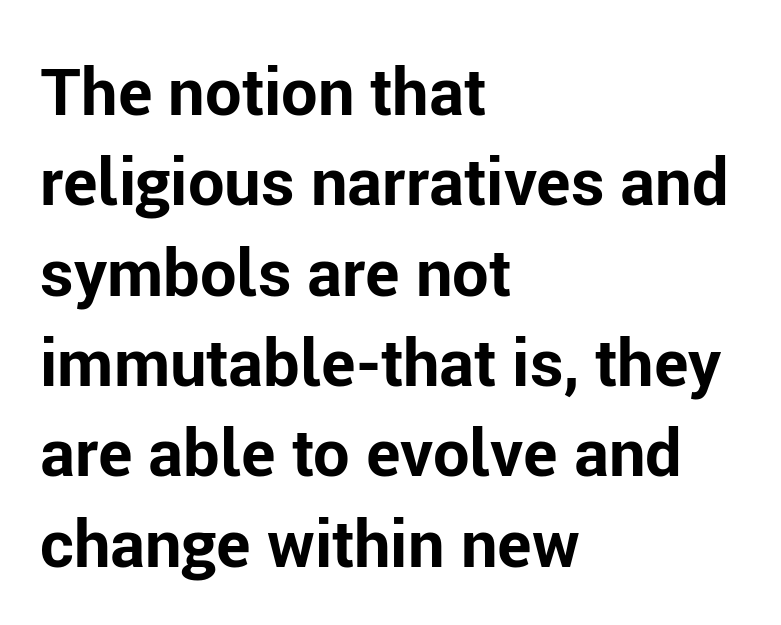
The image shows 65 px bold sans-serif type, upright; set left-aligned, normal line spacing (1.39x), normal letter spacing, not underlined; low stroke contrast and a medium x-height.
